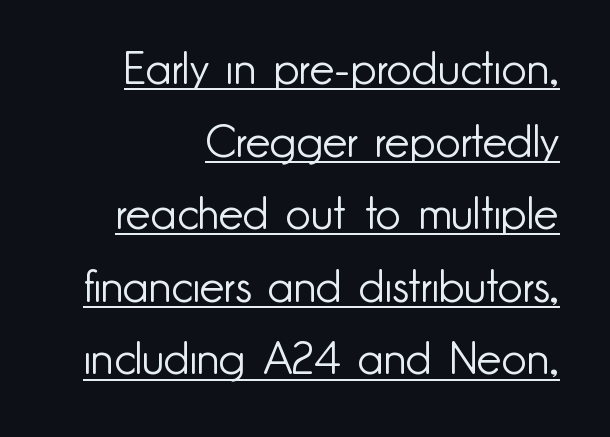
Q: Is the text bold? A: No.
Q: Is the text italic (slanted)? A: No, it is upright.
Q: Is the typeface a serif or a sans-serif typeface? A: Sans-serif.
Q: Is the text underlined? A: Yes.
Q: How is the paragraph aligned? A: Right-aligned.
Q: Is the spacing between letters normal or unusually wide? A: Normal.
Q: Is the spacing between lines tight, normal or loose? A: Normal.
Q: Width (condensed, normal, or wide)? A: Normal.
Q: Stroke contrast? A: Low.
Q: x-height? A: Small.
Q: Monospaced? A: No.
